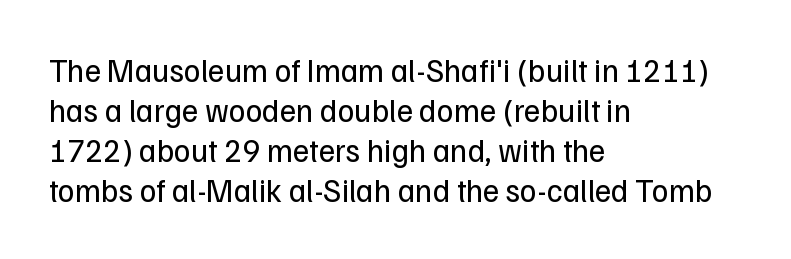
You could call the tracking neutral — neither tight nor loose. A sans-serif font was chosen for this passage. On a weight scale, this lands at 450 or below. Leading matches the norm, producing a regular column. Vertical strokes here are truly vertical. This sample has the flowing, uneven cadence of proportional lettering.
